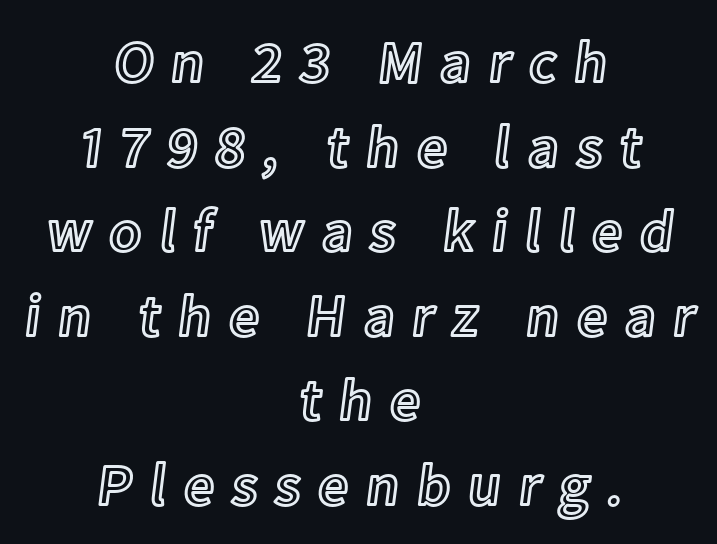
{"width": "normal", "x_height": "medium", "monospaced": "no", "underline": "no", "align": "center", "line_spacing": "normal", "line_spacing_ratio": 1.41, "letter_spacing": "wide", "letter_spacing_em": 0.29, "glyph_px": 60}
